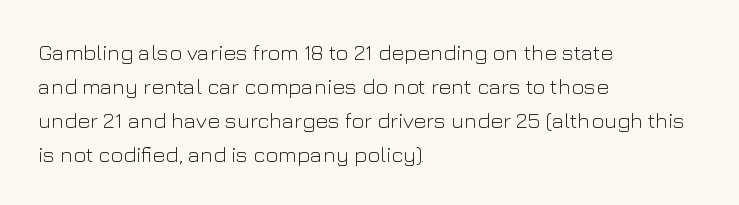
Q: Is the text bold? A: No.
Q: Is the text italic (slanted)? A: No, it is upright.
Q: Is the text underlined? A: No.
Q: How is the paragraph aligned? A: Left-aligned.
Q: Is the spacing between letters normal or unusually wide? A: Normal.
Q: Is the spacing between lines tight, normal or loose? A: Normal.
